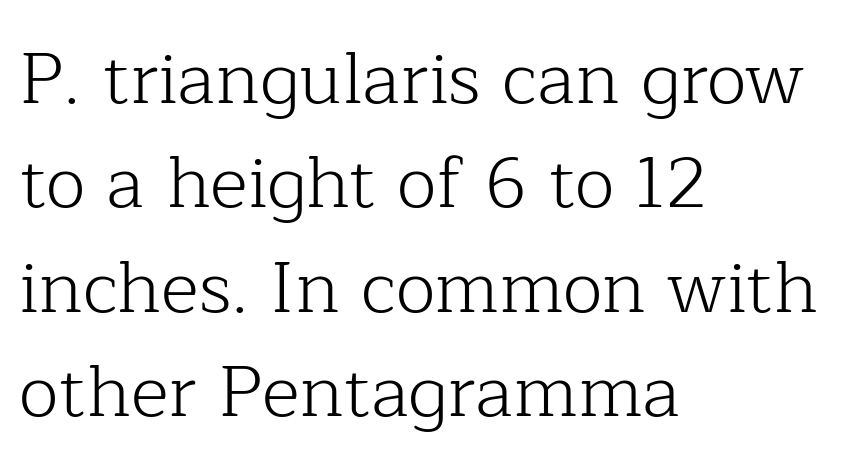
The image shows 73 px light serif type, upright; set left-aligned, normal line spacing (1.43x), normal letter spacing, not underlined; low stroke contrast and a medium x-height.
